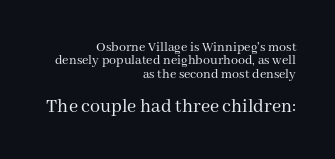
The letters sit at their default tracking, neither squeezed nor spread. Bold? No — there's no thickening of the strokes. The letters stand straight up with perfectly vertical stems. Notice how descenders almost collide with the ascenders below — that's tight leading.
